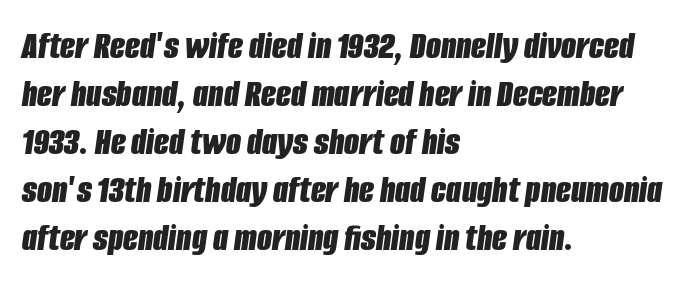
The image shows 39 px bold, condensed type, italic (leaning right); set left-aligned, line spacing 1.23x, normal letter spacing, not underlined; low stroke contrast and a large x-height.
